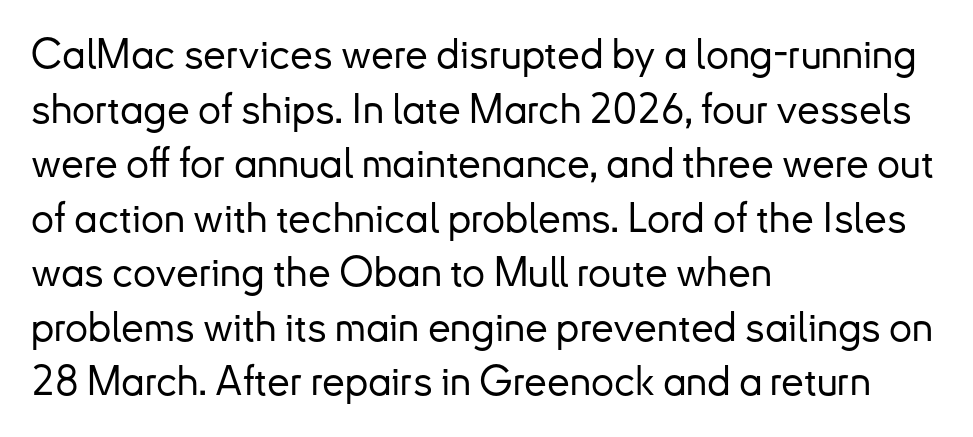
The image shows 41 px sans-serif type, upright; set left-aligned, normal line spacing (1.33x), normal letter spacing, not underlined; low stroke contrast and a small x-height.
